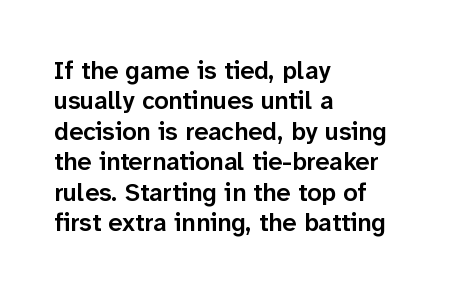
{"italic": "no", "bold": "semi", "underline": "no", "align": "left", "line_spacing_ratio": 1.22, "letter_spacing": "normal", "letter_spacing_em": 0.0, "glyph_px": 25}
